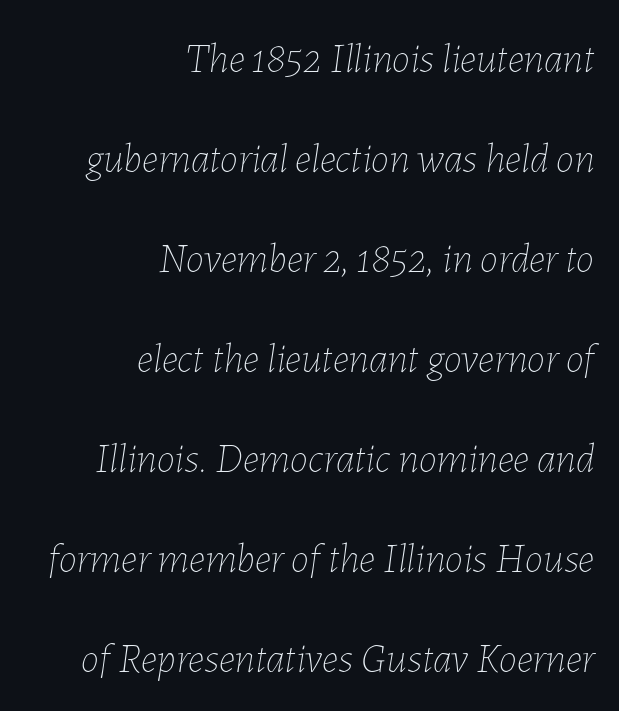
You could fit nearly another row in the gap between these rows. Teacher's note: observe the even right margin — that is flush-right alignment. Italic? Definitely — the glyphs are oblique. This is not heavy type; no bold has been used.
